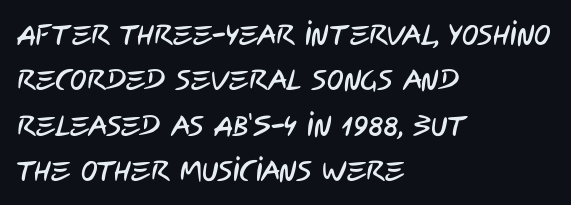
Q: Is the typeface a serif or a sans-serif typeface? A: Sans-serif.
Q: Is the text underlined? A: No.
Q: How is the paragraph aligned? A: Left-aligned.
Q: Is the spacing between letters normal or unusually wide? A: Normal.
Q: Is the spacing between lines tight, normal or loose? A: Normal.
Q: Width (condensed, normal, or wide)? A: Condensed.
Q: Stroke contrast? A: Low.
Q: x-height? A: Large.
Q: Monospaced? A: No.
